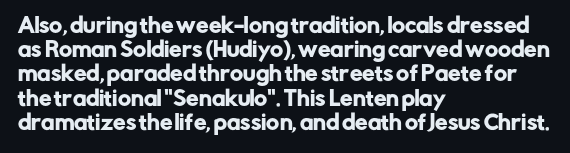
If you drew a line through each stem, it would be perfectly vertical. The line texture is even and compact thanks to regular tracking. Which margin do the lines hug? The left one — the right edge is uneven. Letters rest on an invisible, unmarked baseline.
